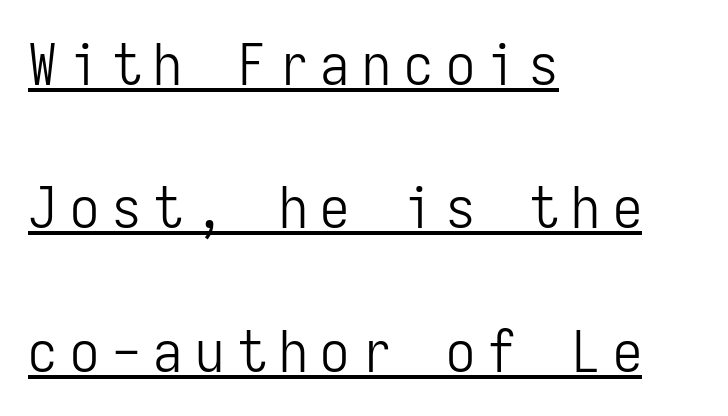
Q: Is the text bold? A: No.
Q: Is the text italic (slanted)? A: No, it is upright.
Q: Is the typeface a serif or a sans-serif typeface? A: Sans-serif.
Q: Is the text underlined? A: Yes.
Q: How is the paragraph aligned? A: Left-aligned.
Q: Is the spacing between letters normal or unusually wide? A: Unusually wide.
Q: Is the spacing between lines tight, normal or loose? A: Loose.
Q: Width (condensed, normal, or wide)? A: Condensed.
Q: Stroke contrast? A: Low.
Q: x-height? A: Medium.
Q: Monospaced? A: Yes.
